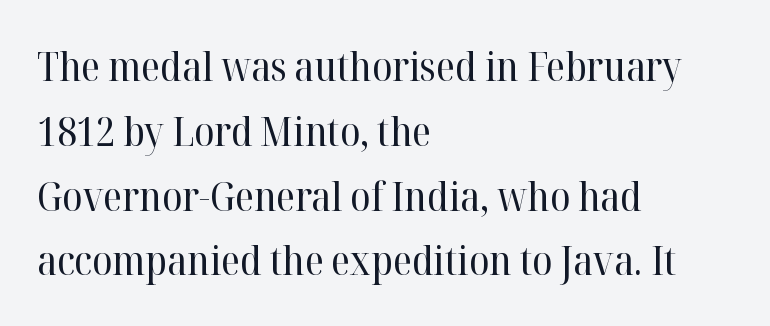
{"serif": "yes", "italic": "no", "bold": "no", "weight": "regular", "width": "normal", "stroke_contrast": "high", "x_height": "medium", "monospaced": "no", "underline": "no", "align": "left", "line_spacing": "normal", "line_spacing_ratio": 1.58, "letter_spacing": "normal", "letter_spacing_em": 0.0, "glyph_px": 41}
